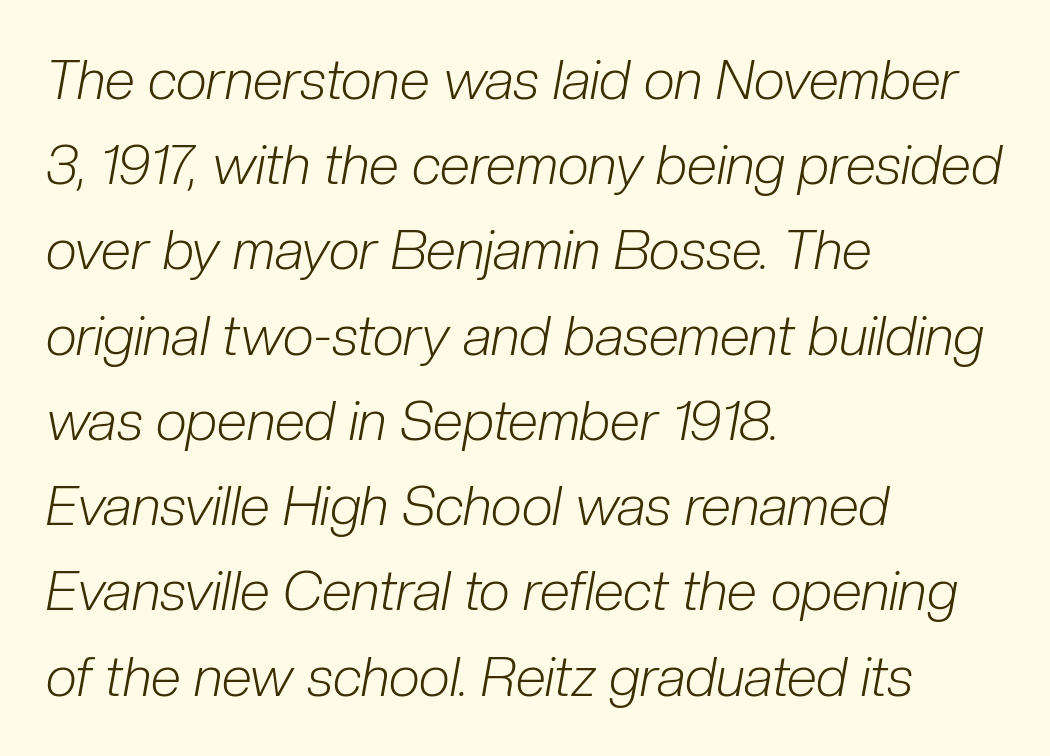
The image shows 55 px light, condensed type, italic (leaning right); set left-aligned, normal line spacing (1.55x), normal letter spacing, not underlined; low stroke contrast and a medium x-height.
